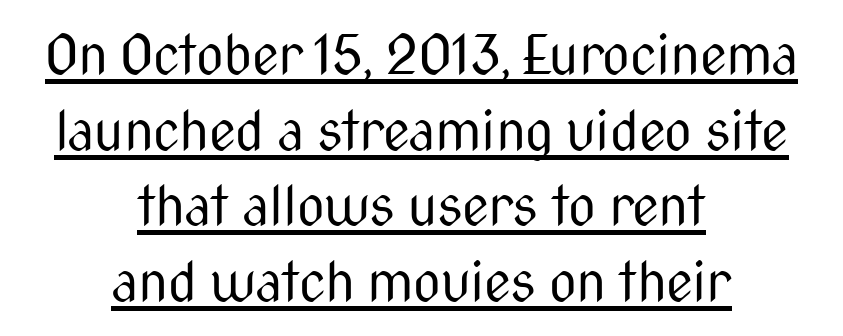
{"serif": "no", "italic": "no", "bold": "no", "weight": "regular", "width": "condensed", "stroke_contrast": "medium", "x_height": "medium", "monospaced": "no", "underline": "yes", "align": "center", "line_spacing": "normal", "line_spacing_ratio": 1.4, "letter_spacing": "normal", "letter_spacing_em": 0.0, "glyph_px": 54}
